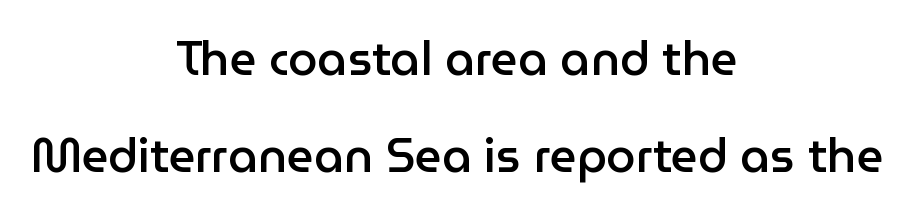
{"serif": "no", "italic": "no", "bold": "semi", "weight": "semibold", "width": "normal", "stroke_contrast": "low", "x_height": "medium", "monospaced": "no", "underline": "no", "align": "center", "line_spacing": "loose", "line_spacing_ratio": 2.06, "letter_spacing": "normal", "letter_spacing_em": 0.0, "glyph_px": 47}
